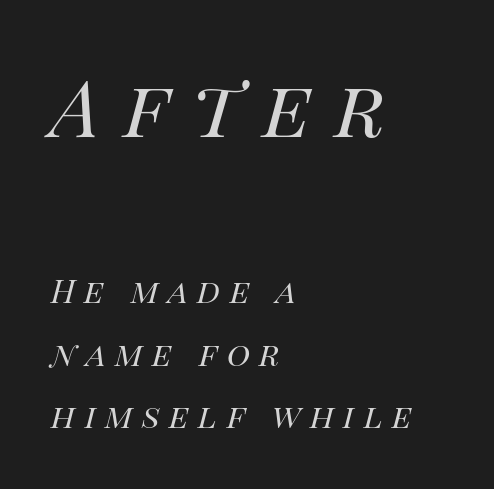
Q: Is the text bold? A: No.
Q: Is the text italic (slanted)? A: Yes, it leans right by about 14 degrees.
Q: Is the text underlined? A: No.
Q: How is the paragraph aligned? A: Left-aligned.
Q: Is the spacing between letters normal or unusually wide? A: Unusually wide.
Q: Is the spacing between lines tight, normal or loose? A: Loose.
Q: Which block of text is set in a larger size, the first (top) or the second (bottom)? A: The first (top) one.
Q: Width (condensed, normal, or wide)? A: Normal.
Q: Stroke contrast? A: High.
Q: x-height? A: Large.
Q: Monospaced? A: No.
